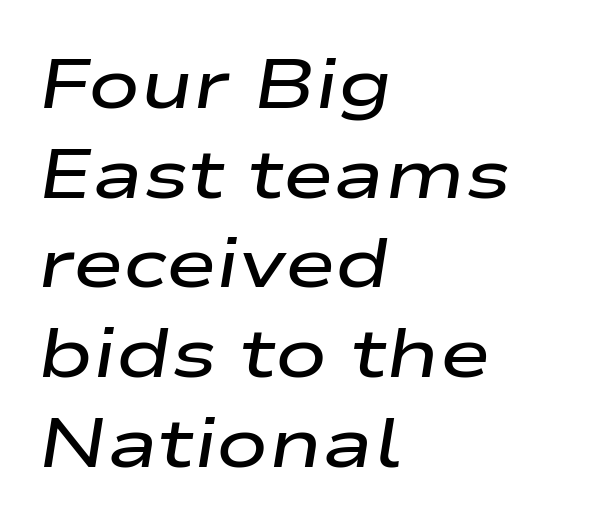
{"italic": "yes", "lean": "right", "slant_degrees": 9, "bold": "semi", "weight": "semibold", "width": "wide", "stroke_contrast": "low", "x_height": "medium", "monospaced": "no", "underline": "no", "align": "left", "line_spacing": "normal", "line_spacing_ratio": 1.3, "letter_spacing": "normal", "letter_spacing_em": 0.0, "glyph_px": 69}
